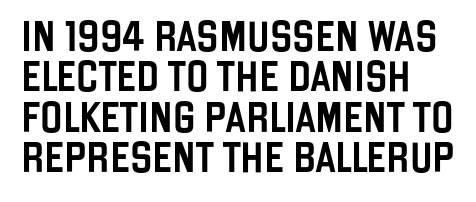
Character widths vary here, with narrow letters taking less room than wide ones. Rendered with straight, roman letterforms. Casual observation: everything's shoved over to the left. Any mark beneath the type? The region is blank. Typographically, this falls in the sans-serif category. Is the letter spacing exaggerated? No — it looks like the ordinary default.
